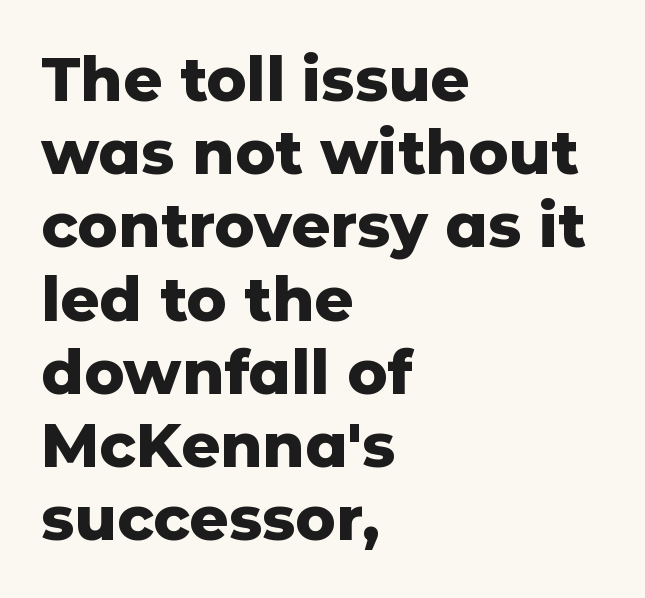
{"serif": "no", "italic": "no", "bold": "yes", "weight": "heavy", "width": "normal", "stroke_contrast": "low", "x_height": "medium", "monospaced": "no", "underline": "no", "align": "left", "line_spacing_ratio": 1.2, "letter_spacing": "normal", "letter_spacing_em": 0.0, "glyph_px": 61}
